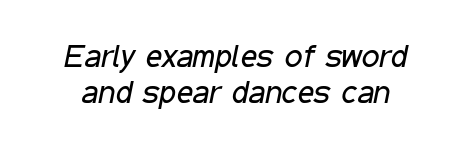
Horizontal bands of white between lines are thin slivers. Does extra space separate the letters? No, they use regular spacing. The letters are slanted; this is an italic face. A quiet, ordinary-to-light weight characterises the typeface. The space beneath each line is pristine and unruled.
